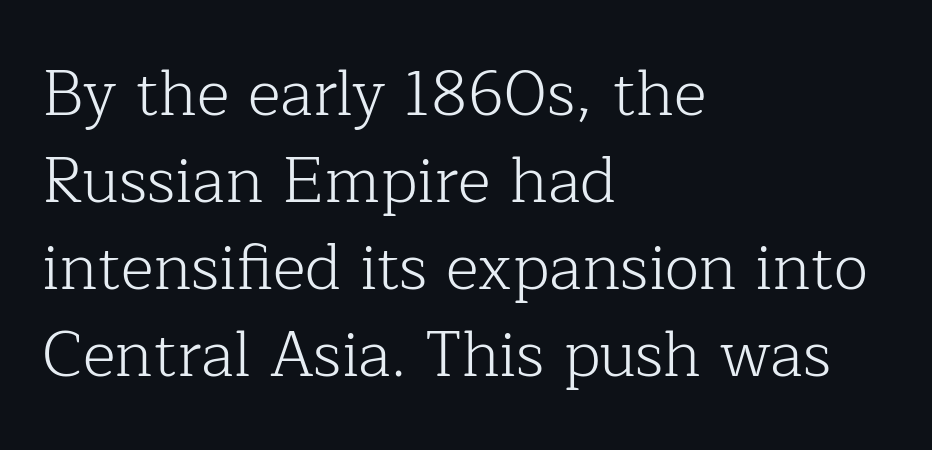
Is this a sans? No — the strokes have serifs. Proportional: the letters do not fall into vertical columns. Horizontal bands of white between lines are of average thickness. Ascenders rise straight up at ninety degrees.
